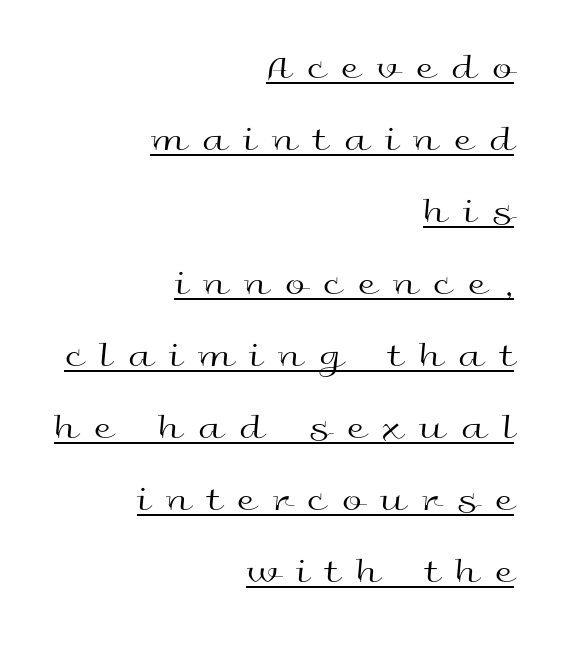
{"serif": "no", "italic": "no", "bold": "no", "weight": "regular", "width": "wide", "x_height": "medium", "monospaced": "no", "underline": "yes", "align": "right", "line_spacing": "loose", "line_spacing_ratio": 2.0, "letter_spacing": "wide", "letter_spacing_em": 0.48, "glyph_px": 36}
